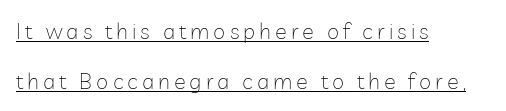
What's the leading like? Stretched, with rows far apart. The letters stand straight up with perfectly vertical stems. Glance below the letters and you will spot a drawn line. A light-to-regular cut is what we see here. The text block is weighted toward the left margin, trailing off unevenly rightward.
